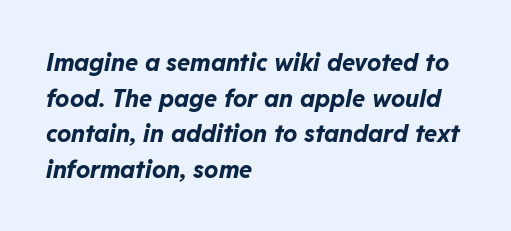
Q: Is the text bold? A: Yes.
Q: Is the text italic (slanted)? A: Yes, it leans right by about 11 degrees.
Q: Is the text underlined? A: No.
Q: How is the paragraph aligned? A: Left-aligned.
Q: Is the spacing between letters normal or unusually wide? A: Normal.
Q: Is the spacing between lines tight, normal or loose? A: Normal.
